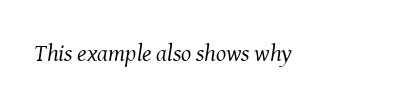
The image shows 24 px text type, italic (leaning right); set left-aligned, normal letter spacing, not underlined.
